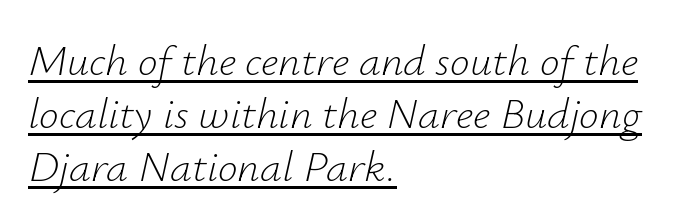
{"italic": "yes", "lean": "right", "slant_degrees": 12, "bold": "no", "weight": "light", "width": "normal", "stroke_contrast": "low", "x_height": "small", "monospaced": "no", "underline": "yes", "align": "left", "line_spacing_ratio": 1.21, "letter_spacing": "normal", "letter_spacing_em": 0.0, "glyph_px": 44}
